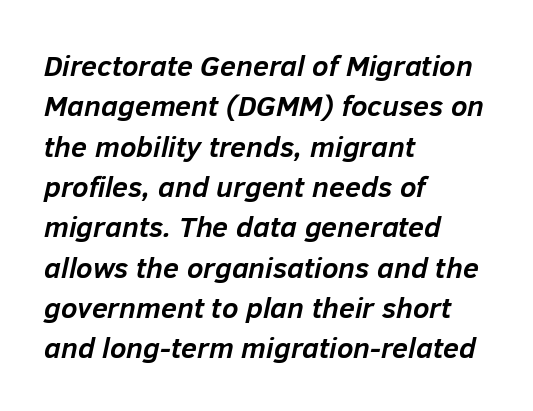
The image shows 29 px semibold type, italic (leaning right); set left-aligned, normal line spacing (1.39x), normal letter spacing, not underlined; low stroke contrast and a medium x-height.
